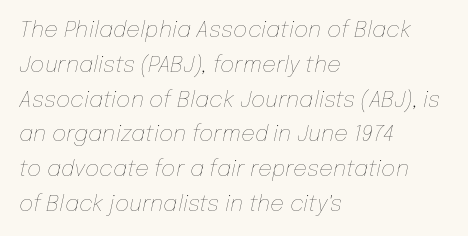
Italic? Definitely — the glyphs are oblique. Summary of weight: not heavy and not bold. Any mark beneath the type? The region is blank. Short and long lines alike share a common starting point at left.
